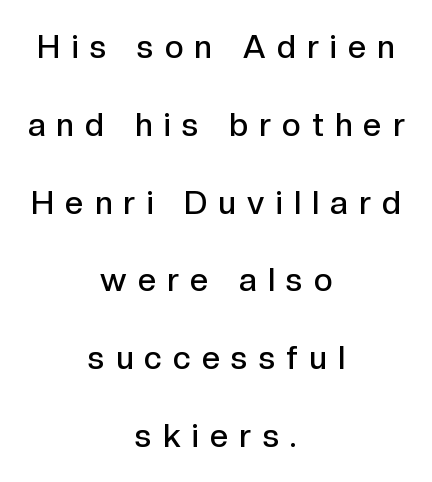
{"serif": "no", "italic": "no", "bold": "semi", "weight": "semibold", "width": "normal", "x_height": "medium", "monospaced": "no", "underline": "no", "align": "center", "line_spacing": "loose", "line_spacing_ratio": 2.43, "letter_spacing": "wide", "letter_spacing_em": 0.36, "glyph_px": 32}
